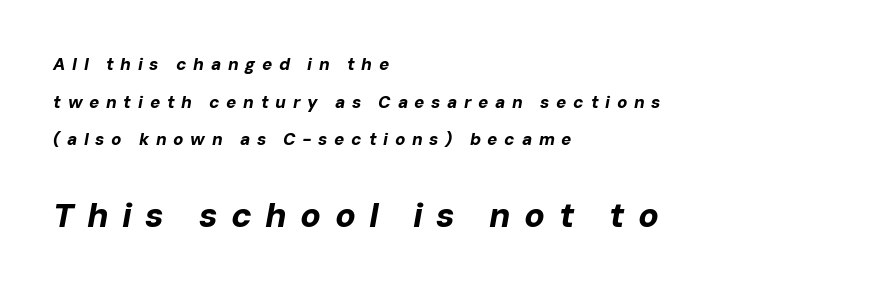
Q: Is the text bold? A: Yes.
Q: Is the text italic (slanted)? A: Yes, it leans right by about 10 degrees.
Q: Is the text underlined? A: No.
Q: How is the paragraph aligned? A: Left-aligned.
Q: Is the spacing between letters normal or unusually wide? A: Unusually wide.
Q: Is the spacing between lines tight, normal or loose? A: Loose.
Q: Which block of text is set in a larger size, the first (top) or the second (bottom)? A: The second (bottom) one.
Q: Width (condensed, normal, or wide)? A: Normal.
Q: Stroke contrast? A: Low.
Q: x-height? A: Medium.
Q: Monospaced? A: No.
